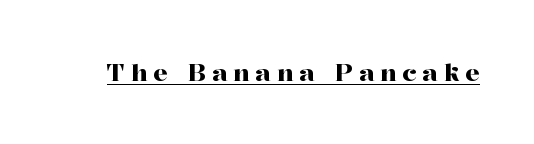
Q: Is the text italic (slanted)? A: No, it is upright.
Q: Is the text underlined? A: Yes.
Q: Is the spacing between letters normal or unusually wide? A: Unusually wide.
